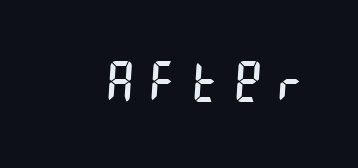
These lines have a slow, spaced-out rhythm from letter to letter. Stems and bowls with no extra thickness — not bold. To sum up the face: it is a sans, with no serifs. Plain, unruled lines of type.
